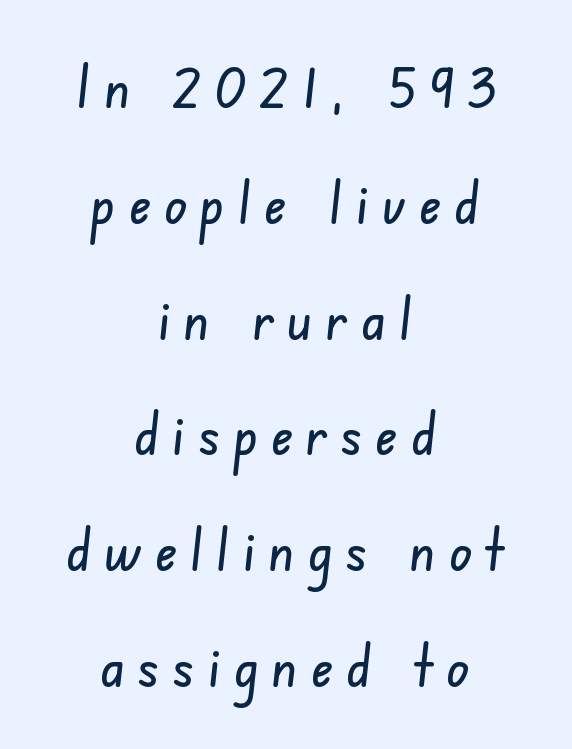
{"serif": "no", "width": "condensed", "stroke_contrast": "low", "x_height": "small", "monospaced": "no", "underline": "no", "align": "center", "line_spacing": "loose", "line_spacing_ratio": 1.93, "letter_spacing": "wide", "letter_spacing_em": 0.22, "glyph_px": 60}
